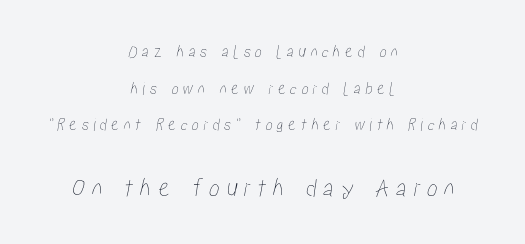
{"underline": "no", "align": "center", "line_spacing": "loose", "line_spacing_ratio": 2.04, "letter_spacing": "wide", "letter_spacing_em": 0.24, "larger_block": "second", "size_ratio": 1.5, "glyph_px": 27}
